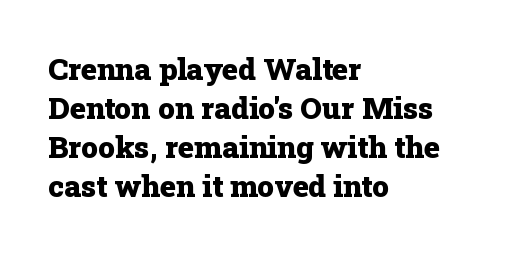
The image shows 30 px heavy serif type, upright; set left-aligned, normal line spacing (1.3x), normal letter spacing, not underlined; low stroke contrast and a medium x-height.
